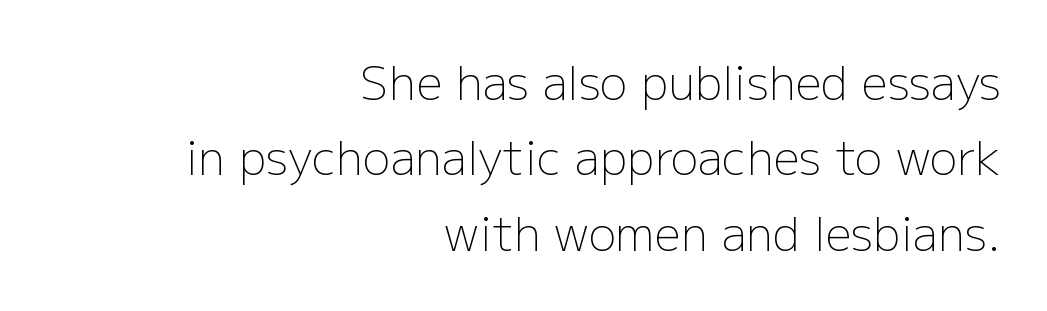
The image shows 46 px light sans-serif type, upright; set right-aligned, normal line spacing (1.64x), normal letter spacing, not underlined; low stroke contrast and a medium x-height.
